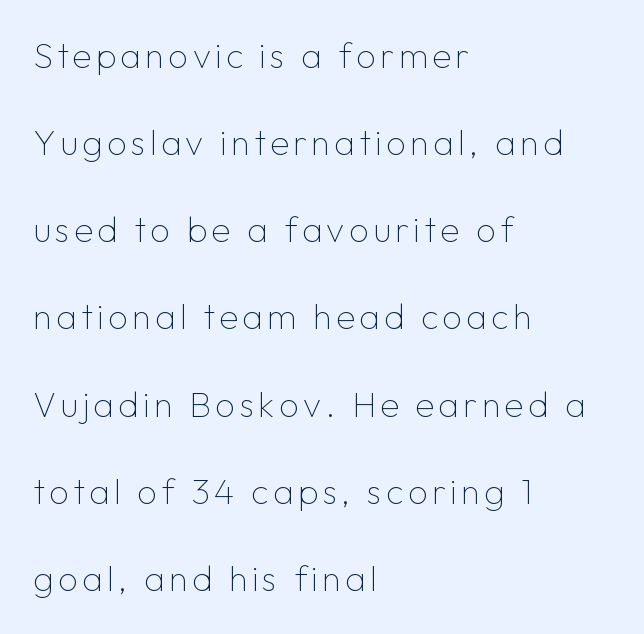
{"serif": "no", "italic": "no", "bold": "no", "weight": "thin", "width": "normal", "stroke_contrast": "low", "x_height": "medium", "monospaced": "no", "underline": "no", "align": "left", "line_spacing": "loose", "line_spacing_ratio": 2.49, "glyph_px": 35}
